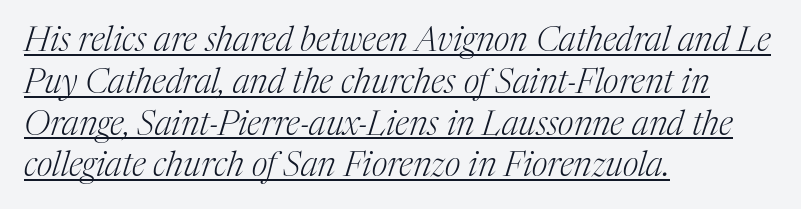
Q: Is the text bold? A: No.
Q: Is the text italic (slanted)? A: Yes, it leans right by about 17 degrees.
Q: Is the typeface a serif or a sans-serif typeface? A: Serif.
Q: Is the text underlined? A: Yes.
Q: How is the paragraph aligned? A: Left-aligned.
Q: Is the spacing between letters normal or unusually wide? A: Normal.
Q: Width (condensed, normal, or wide)? A: Normal.
Q: Stroke contrast? A: Medium.
Q: x-height? A: Medium.
Q: Monospaced? A: No.
